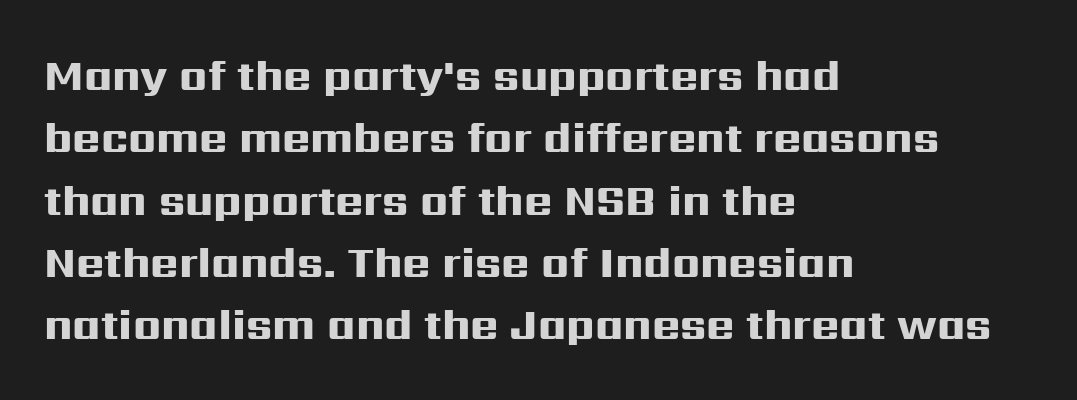
Q: Is the text bold? A: Yes.
Q: Is the text italic (slanted)? A: No, it is upright.
Q: Is the typeface a serif or a sans-serif typeface? A: Sans-serif.
Q: Is the text underlined? A: No.
Q: How is the paragraph aligned? A: Left-aligned.
Q: Is the spacing between letters normal or unusually wide? A: Normal.
Q: Is the spacing between lines tight, normal or loose? A: Normal.
Q: Width (condensed, normal, or wide)? A: Wide.
Q: Stroke contrast? A: High.
Q: x-height? A: Medium.
Q: Monospaced? A: No.
